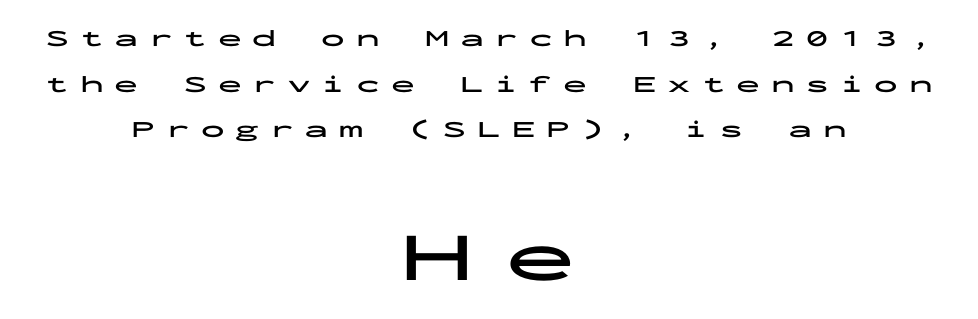
{"serif": "no", "italic": "no", "bold": "yes", "weight": "bold", "width": "wide", "stroke_contrast": "low", "x_height": "medium", "monospaced": "yes", "underline": "no", "align": "center", "line_spacing": "loose", "line_spacing_ratio": 1.9, "letter_spacing": "wide", "letter_spacing_em": 0.44, "larger_block": "second", "size_ratio": 2.96, "glyph_px": 71}
